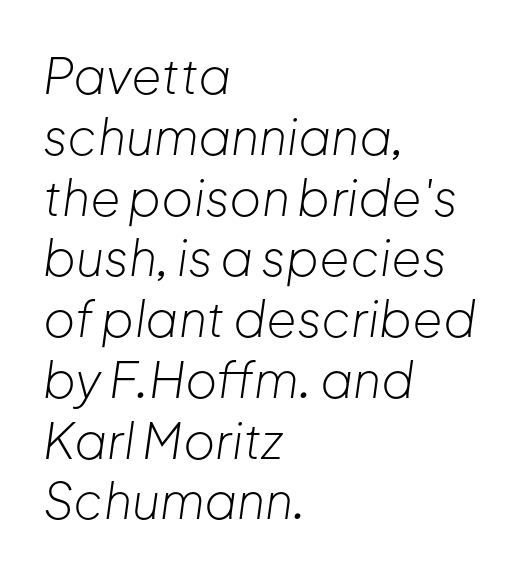
The image shows 49 px light type, italic (leaning right); set left-aligned, line spacing 1.24x, normal letter spacing, not underlined; low stroke contrast and a medium x-height.
